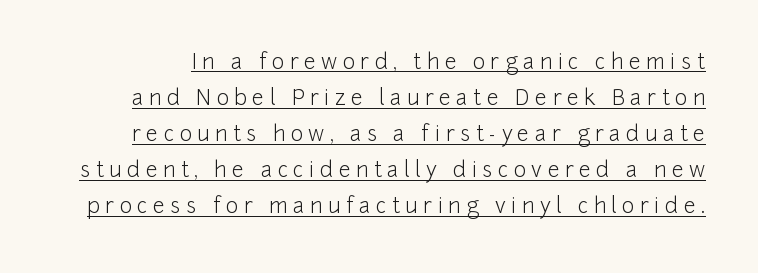
The sample's only ornament is a line tracing under the words. The face used here is rendered with a markedly widened letterfit. Unbolded letterforms with no extra heft. The lettering holds an erect, upright posture throughout.
